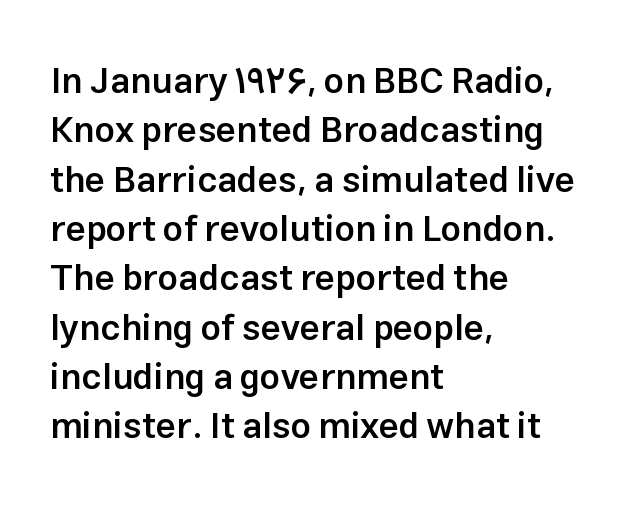
Q: Is the text bold? A: Semi-bold.
Q: Is the text italic (slanted)? A: No, it is upright.
Q: Is the typeface a serif or a sans-serif typeface? A: Sans-serif.
Q: Is the text underlined? A: No.
Q: How is the paragraph aligned? A: Left-aligned.
Q: Is the spacing between letters normal or unusually wide? A: Normal.
Q: Is the spacing between lines tight, normal or loose? A: Normal.
Q: Width (condensed, normal, or wide)? A: Normal.
Q: Stroke contrast? A: Low.
Q: x-height? A: Medium.
Q: Monospaced? A: No.
